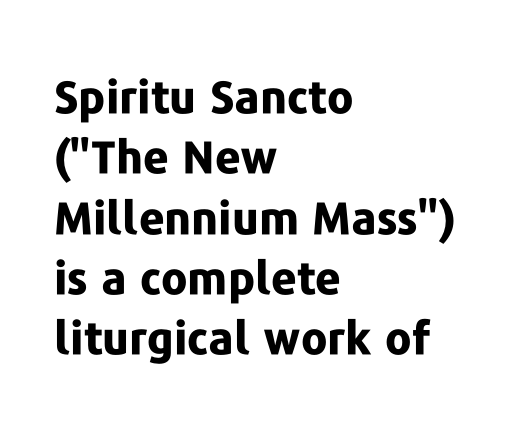
Caption: standard tracking, unaltered. Check under the words: just untouched page. Teacher's note: observe the even left margin — that is flush-left alignment. Stroke thickness is high; the sample reads as a true bold.
